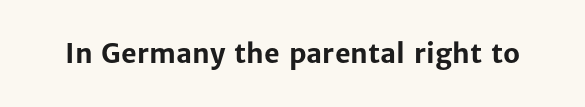
{"italic": "no", "bold": "yes", "underline": "no", "letter_spacing": "normal", "letter_spacing_em": 0.0, "glyph_px": 27}
